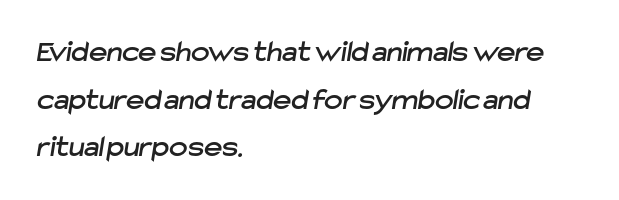
Q: Is the typeface a serif or a sans-serif typeface? A: Sans-serif.
Q: Is the text underlined? A: No.
Q: How is the paragraph aligned? A: Left-aligned.
Q: Is the spacing between letters normal or unusually wide? A: Normal.
Q: Is the spacing between lines tight, normal or loose? A: Normal.
Q: Width (condensed, normal, or wide)? A: Normal.
Q: Stroke contrast? A: Low.
Q: x-height? A: Medium.
Q: Monospaced? A: No.
